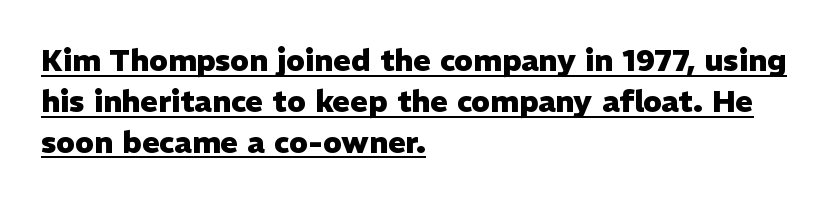
{"serif": "no", "italic": "no", "bold": "yes", "weight": "heavy", "width": "normal", "stroke_contrast": "low", "x_height": "medium", "monospaced": "no", "underline": "yes", "align": "left", "line_spacing": "normal", "line_spacing_ratio": 1.36, "letter_spacing": "normal", "letter_spacing_em": 0.0, "glyph_px": 30}
